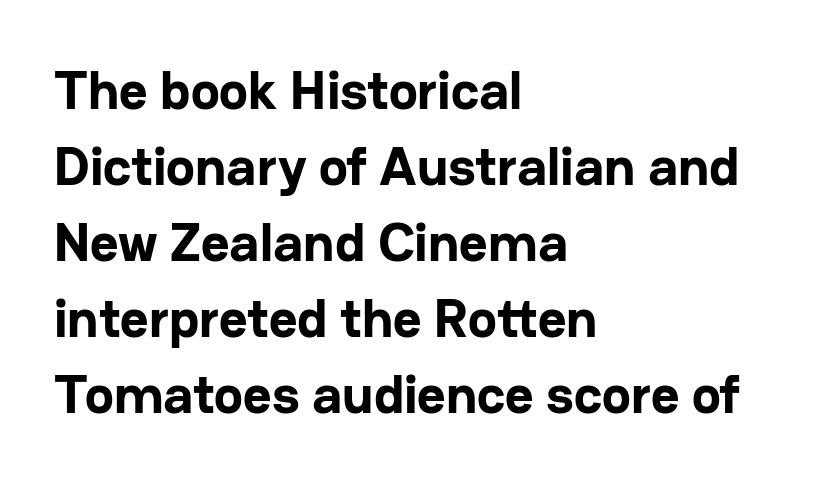
Q: Is the text bold? A: Yes.
Q: Is the text italic (slanted)? A: No, it is upright.
Q: Is the typeface a serif or a sans-serif typeface? A: Sans-serif.
Q: Is the text underlined? A: No.
Q: How is the paragraph aligned? A: Left-aligned.
Q: Is the spacing between letters normal or unusually wide? A: Normal.
Q: Is the spacing between lines tight, normal or loose? A: Normal.
Q: Width (condensed, normal, or wide)? A: Normal.
Q: Stroke contrast? A: Low.
Q: x-height? A: Medium.
Q: Monospaced? A: No.
